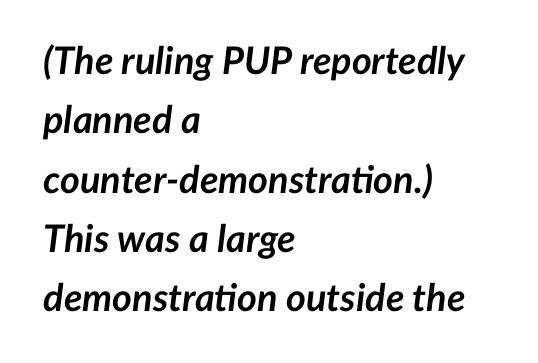
{"italic": "yes", "lean": "right", "slant_degrees": 7, "bold": "yes", "weight": "semibold", "width": "normal", "stroke_contrast": "low", "x_height": "medium", "monospaced": "no", "underline": "no", "align": "left", "line_spacing": "normal", "line_spacing_ratio": 1.56, "letter_spacing": "normal", "letter_spacing_em": 0.0, "glyph_px": 38}
